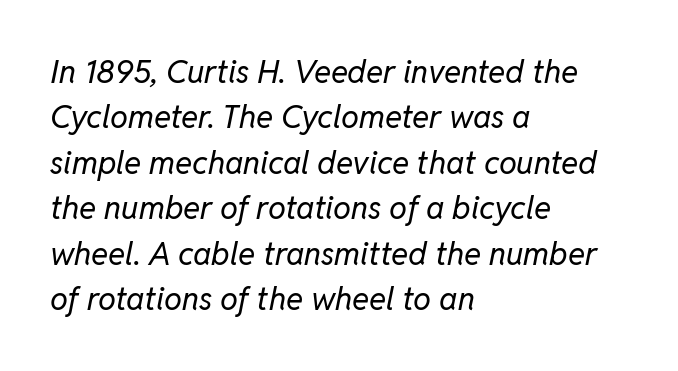
Q: Is the text bold? A: No.
Q: Is the text italic (slanted)? A: Yes, it leans right by about 11 degrees.
Q: Is the text underlined? A: No.
Q: How is the paragraph aligned? A: Left-aligned.
Q: Is the spacing between letters normal or unusually wide? A: Normal.
Q: Is the spacing between lines tight, normal or loose? A: Normal.
Q: Width (condensed, normal, or wide)? A: Normal.
Q: Stroke contrast? A: Low.
Q: x-height? A: Medium.
Q: Monospaced? A: No.
